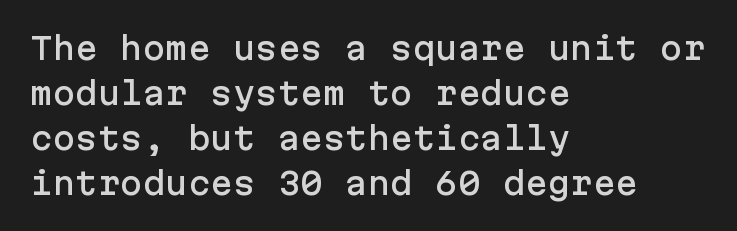
Q: Is the text italic (slanted)? A: No, it is upright.
Q: Is the typeface a serif or a sans-serif typeface? A: Sans-serif.
Q: Is the text underlined? A: No.
Q: How is the paragraph aligned? A: Left-aligned.
Q: Is the spacing between letters normal or unusually wide? A: Normal.
Q: Is the spacing between lines tight, normal or loose? A: Normal.
Q: Width (condensed, normal, or wide)? A: Normal.
Q: Stroke contrast? A: Low.
Q: x-height? A: Medium.
